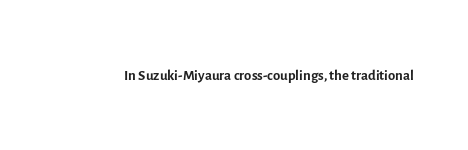
{"italic": "no", "bold": "no", "underline": "no", "letter_spacing": "normal", "letter_spacing_em": 0.0, "glyph_px": 21}
